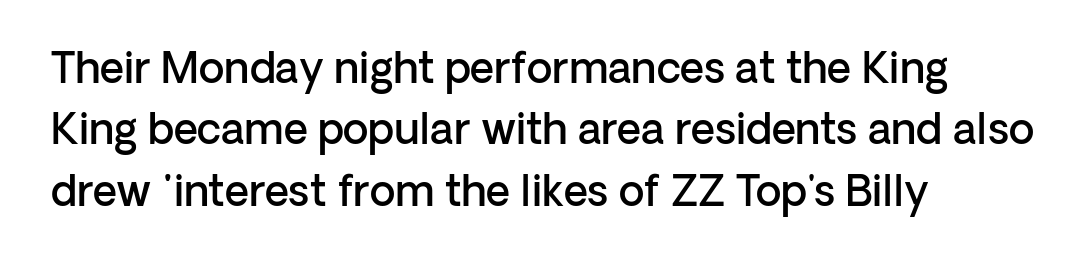
Q: Is the text bold? A: Semi-bold.
Q: Is the text italic (slanted)? A: No, it is upright.
Q: Is the typeface a serif or a sans-serif typeface? A: Sans-serif.
Q: Is the text underlined? A: No.
Q: How is the paragraph aligned? A: Left-aligned.
Q: Is the spacing between letters normal or unusually wide? A: Normal.
Q: Is the spacing between lines tight, normal or loose? A: Normal.
Q: Width (condensed, normal, or wide)? A: Normal.
Q: Stroke contrast? A: Low.
Q: x-height? A: Medium.
Q: Monospaced? A: No.
